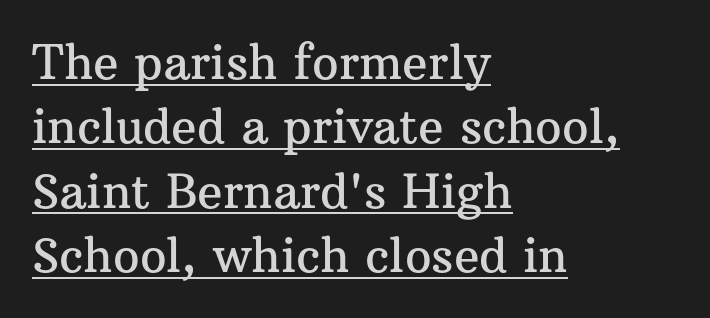
The image shows 47 px serif type, upright; set left-aligned, normal line spacing (1.37x), normal letter spacing, underlined; medium stroke contrast and a medium x-height.
